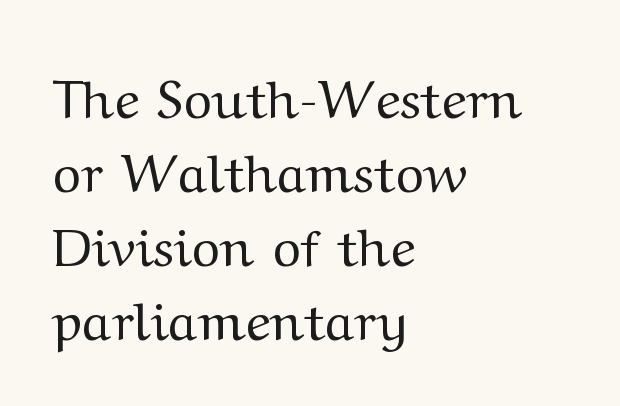
{"serif": "yes", "italic": "no", "bold": "no", "weight": "regular", "width": "wide", "stroke_contrast": "medium", "x_height": "medium", "monospaced": "no", "underline": "no", "align": "left", "line_spacing": "normal", "line_spacing_ratio": 1.37, "letter_spacing": "normal", "letter_spacing_em": 0.0, "glyph_px": 54}
